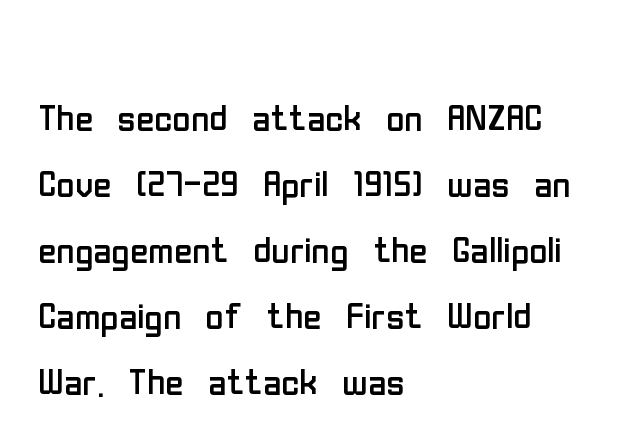
Font category for this specimen: sans-serif. No extra tracking has been applied to these lines. Is the block centered? No — it sits flush against the left margin. These lines are rendered in a variable-pitch font. Words float on clear page, feet unadorned. How would I describe the line gaps? Plain and ordinary.
